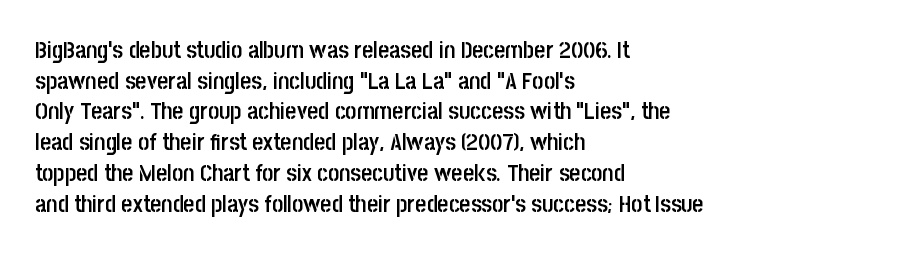
Each word holds together tightly as a unit, with standard inter-letter gaps. Check the space under the baseline: it is left empty. The paragraph has a hard left edge and a soft right edge. Posture: straight, roman, zero tilt. The vertical gap from one line to the next is medium. Notice the strokes are somewhat thickened but not fully heavy: this is a semibold.
